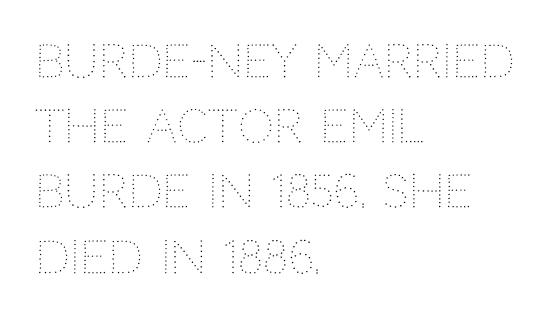
Q: Is the text bold? A: No.
Q: Is the text italic (slanted)? A: No, it is upright.
Q: Is the text underlined? A: No.
Q: How is the paragraph aligned? A: Left-aligned.
Q: Is the spacing between letters normal or unusually wide? A: Normal.
Q: Is the spacing between lines tight, normal or loose? A: Normal.
Q: Width (condensed, normal, or wide)? A: Normal.
Q: Stroke contrast? A: Medium.
Q: x-height? A: Large.
Q: Monospaced? A: No.
